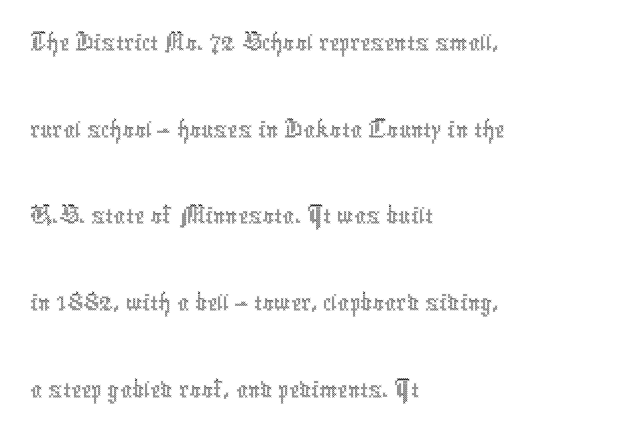
Q: Is the text bold? A: No.
Q: Is the text italic (slanted)? A: No, it is upright.
Q: Is the text underlined? A: No.
Q: How is the paragraph aligned? A: Left-aligned.
Q: Is the spacing between letters normal or unusually wide? A: Normal.
Q: Is the spacing between lines tight, normal or loose? A: Normal.
Q: Width (condensed, normal, or wide)? A: Condensed.
Q: x-height? A: Medium.
Q: Monospaced? A: No.
